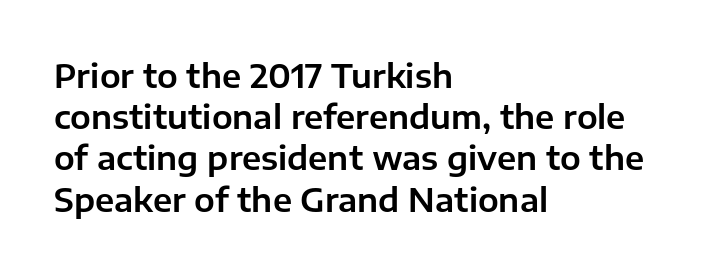
The image shows 33 px sans-serif type, upright; set left-aligned, normal line spacing (1.25x), normal letter spacing, not underlined; low stroke contrast and a medium x-height.
